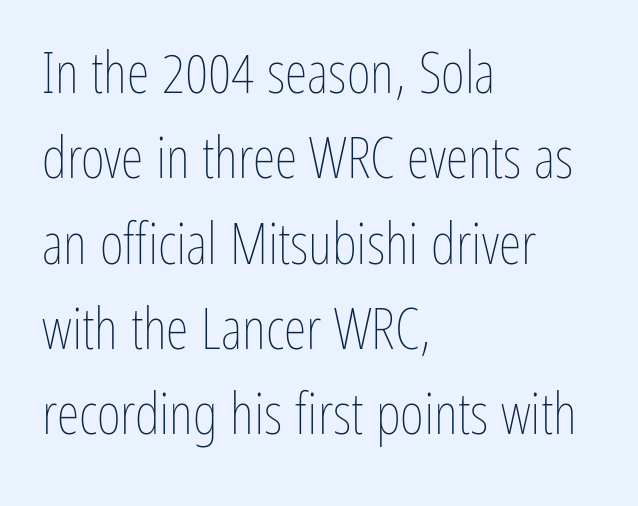
The image shows 58 px thin, condensed type, upright; set left-aligned, normal line spacing (1.47x), normal letter spacing, not underlined; low stroke contrast and a medium x-height.
